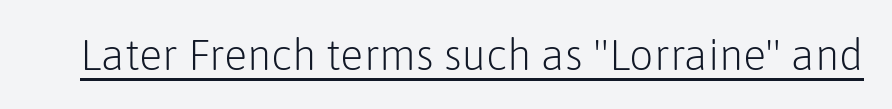
The image shows 43 px light sans-serif type, upright; set normal letter spacing, underlined; low stroke contrast and a medium x-height.
